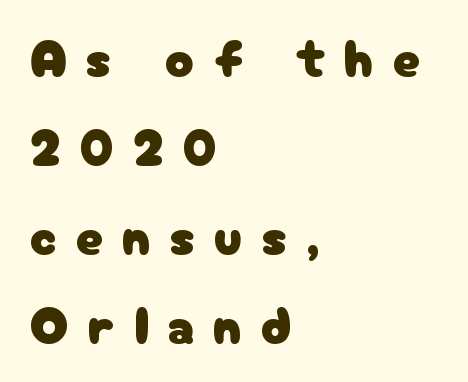
Q: Is the text italic (slanted)? A: No, it is upright.
Q: Is the typeface a serif or a sans-serif typeface? A: Sans-serif.
Q: Is the text underlined? A: No.
Q: How is the paragraph aligned? A: Left-aligned.
Q: Is the spacing between letters normal or unusually wide? A: Unusually wide.
Q: Is the spacing between lines tight, normal or loose? A: Normal.
Q: Width (condensed, normal, or wide)? A: Normal.
Q: Stroke contrast? A: Low.
Q: x-height? A: Medium.
Q: Monospaced? A: No.
